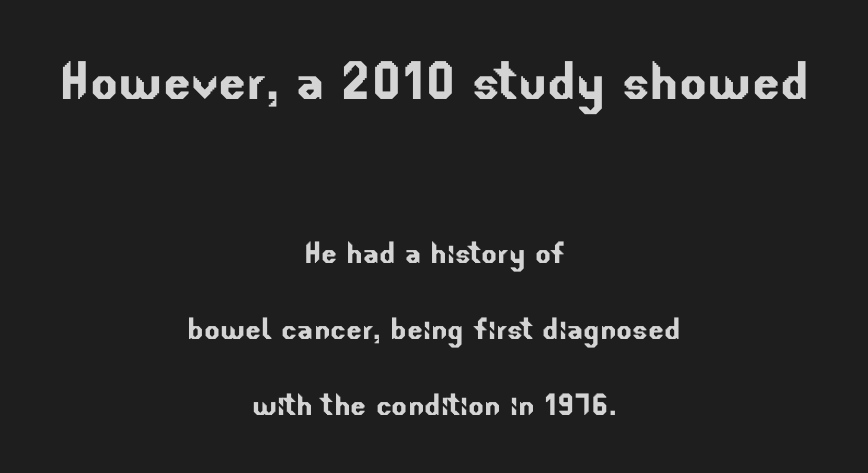
Q: Is the typeface a serif or a sans-serif typeface? A: Sans-serif.
Q: Is the text underlined? A: No.
Q: How is the paragraph aligned? A: Centered.
Q: Is the spacing between letters normal or unusually wide? A: Normal.
Q: Is the spacing between lines tight, normal or loose? A: Loose.
Q: Which block of text is set in a larger size, the first (top) or the second (bottom)? A: The first (top) one.
Q: Width (condensed, normal, or wide)? A: Normal.
Q: Stroke contrast? A: Low.
Q: x-height? A: Small.
Q: Monospaced? A: No.
